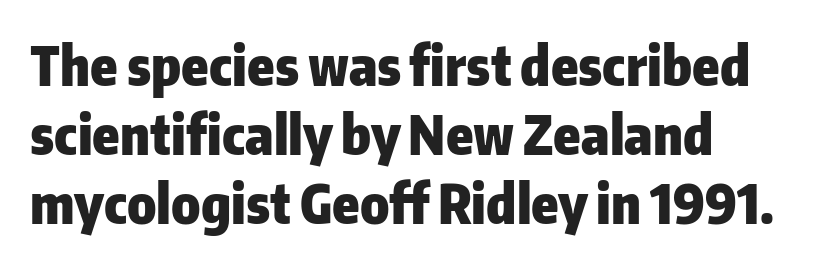
Descenders hang freely into open space. Notice how thick the strokes are: this is what a full bold looks like. Alignment: flush left. The glyphs in this specimen are sans serif.
